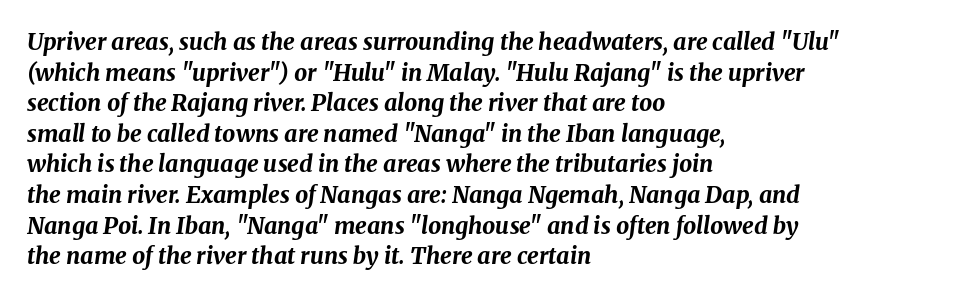
Q: Is the text bold? A: Yes.
Q: Is the text italic (slanted)? A: Yes, it leans right by about 8 degrees.
Q: Is the text underlined? A: No.
Q: How is the paragraph aligned? A: Left-aligned.
Q: Is the spacing between letters normal or unusually wide? A: Normal.
Q: Is the spacing between lines tight, normal or loose? A: Normal.
